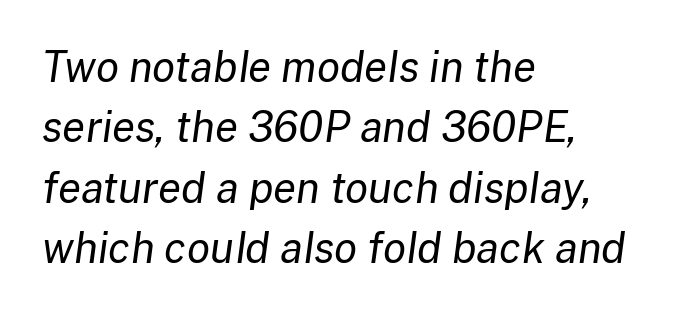
{"italic": "yes", "lean": "right", "slant_degrees": 8, "bold": "no", "weight": "regular", "width": "normal", "stroke_contrast": "low", "x_height": "medium", "monospaced": "no", "underline": "no", "align": "left", "line_spacing": "normal", "line_spacing_ratio": 1.44, "letter_spacing": "normal", "letter_spacing_em": 0.0, "glyph_px": 42}
